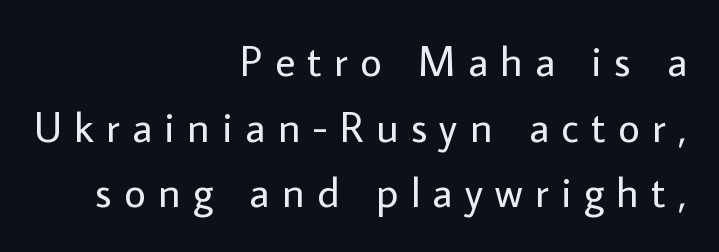
Compared with a flush-left layout, this one pins lines to the opposite, right side. If you measured baseline to baseline, you'd find a middling distance. No letter is thick-stroked: the sample isn't bold. Here the designer chose a conventional face with non-uniform glyph widths.
